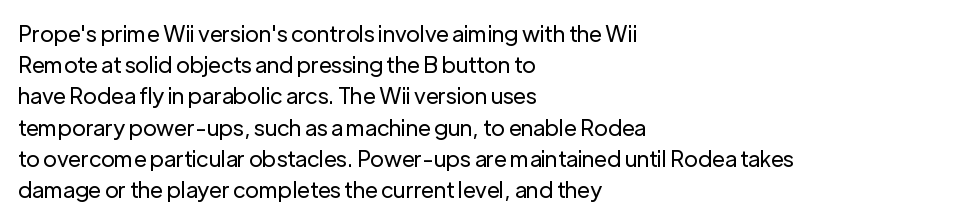
The image shows 22 px text type, upright; set left-aligned, normal line spacing (1.42x), normal letter spacing, not underlined.
